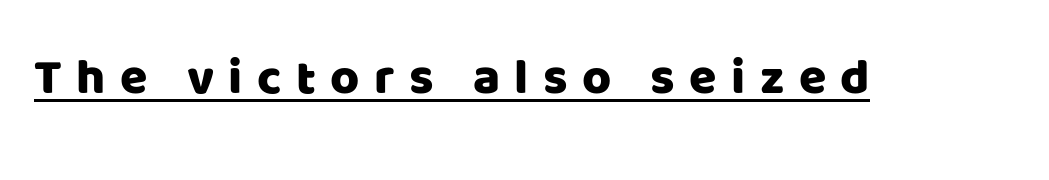
The image shows 50 px sans-serif type, upright; set unusually wide letter spacing (+0.29 em), underlined; low stroke contrast and a large x-height.
